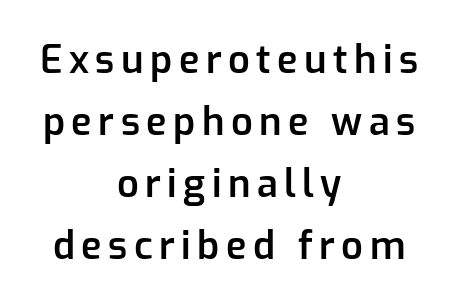
{"serif": "no", "italic": "no", "bold": "semi", "weight": "semibold", "width": "normal", "stroke_contrast": "low", "x_height": "medium", "monospaced": "no", "underline": "no", "align": "center", "line_spacing": "normal", "line_spacing_ratio": 1.63, "glyph_px": 38}
